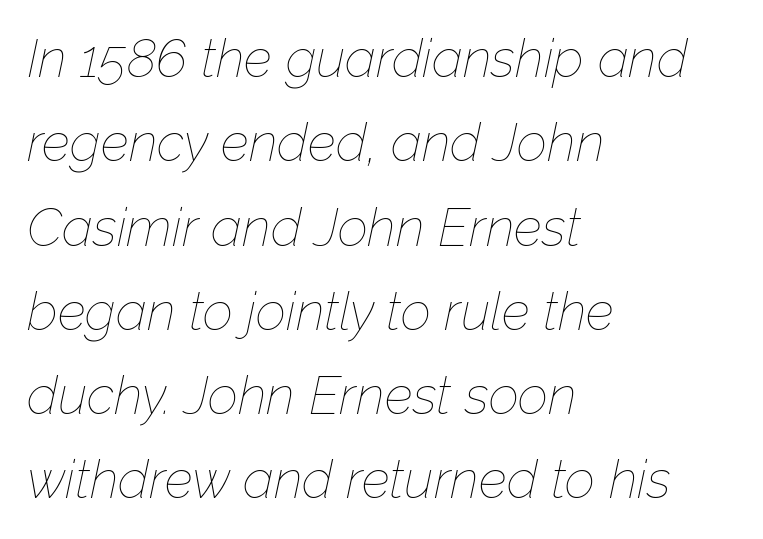
Q: Is the text bold? A: No.
Q: Is the text italic (slanted)? A: Yes, it leans right by about 12 degrees.
Q: Is the text underlined? A: No.
Q: How is the paragraph aligned? A: Left-aligned.
Q: Is the spacing between letters normal or unusually wide? A: Normal.
Q: Is the spacing between lines tight, normal or loose? A: Normal.
Q: Width (condensed, normal, or wide)? A: Normal.
Q: Stroke contrast? A: Low.
Q: x-height? A: Medium.
Q: Monospaced? A: No.
